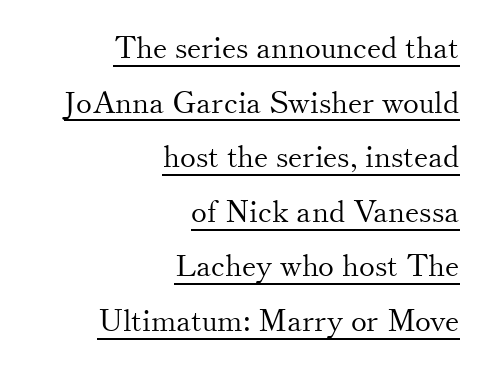
A roman cut, with each character standing at attention. Nobody touched the tracking dial on this one. You could not count columns in this text — the font is proportionally spaced. Short and long lines alike share a common ending point at right.
